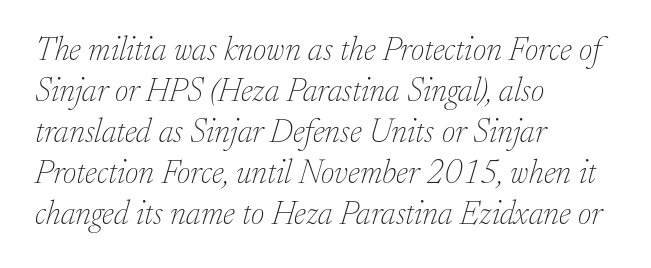
{"serif": "yes", "italic": "yes", "lean": "right", "slant_degrees": 17, "bold": "no", "weight": "thin", "width": "normal", "stroke_contrast": "low", "x_height": "small", "monospaced": "no", "underline": "no", "align": "left", "line_spacing_ratio": 1.24, "letter_spacing": "normal", "letter_spacing_em": 0.0, "glyph_px": 33}
